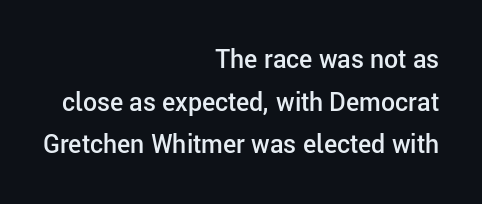
In terms of weight, the rendering is demibold, just under bold. Between one letter and the next there's only the usual sliver of space. Is the block centered? No — it sits flush against the right margin. The words here are not underlined. Italic? Not at all — the glyphs are vertical.
